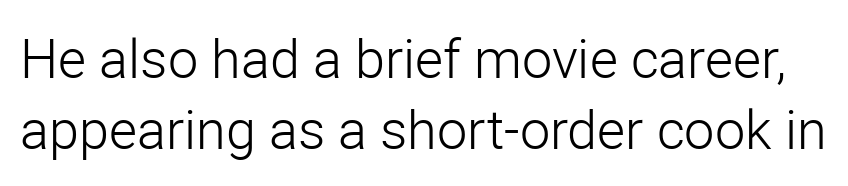
Q: Is the text bold? A: No.
Q: Is the text italic (slanted)? A: No, it is upright.
Q: Is the typeface a serif or a sans-serif typeface? A: Sans-serif.
Q: Is the text underlined? A: No.
Q: Is the spacing between letters normal or unusually wide? A: Normal.
Q: Is the spacing between lines tight, normal or loose? A: Normal.
Q: Width (condensed, normal, or wide)? A: Normal.
Q: Stroke contrast? A: Low.
Q: x-height? A: Medium.
Q: Monospaced? A: No.
